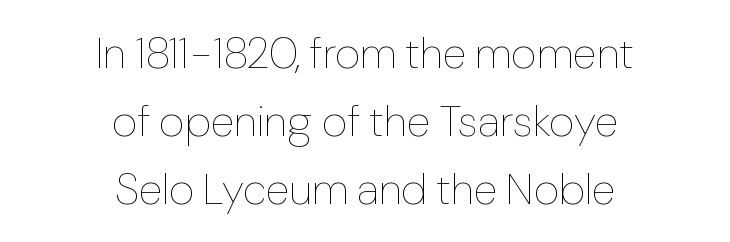
{"italic": "no", "bold": "no", "weight": "thin", "width": "normal", "stroke_contrast": "low", "x_height": "medium", "monospaced": "no", "underline": "no", "align": "center", "line_spacing": "normal", "line_spacing_ratio": 1.54, "letter_spacing": "normal", "letter_spacing_em": 0.0, "glyph_px": 44}
